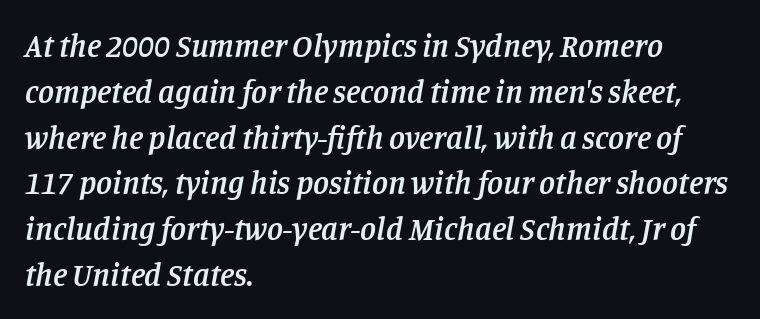
Q: Is the text bold? A: Semi-bold.
Q: Is the text italic (slanted)? A: Yes, it leans right by about 11 degrees.
Q: Is the typeface a serif or a sans-serif typeface? A: Serif.
Q: Is the text underlined? A: No.
Q: How is the paragraph aligned? A: Left-aligned.
Q: Is the spacing between letters normal or unusually wide? A: Normal.
Q: Is the spacing between lines tight, normal or loose? A: Normal.
Q: Width (condensed, normal, or wide)? A: Normal.
Q: Stroke contrast? A: Low.
Q: x-height? A: Large.
Q: Monospaced? A: No.
